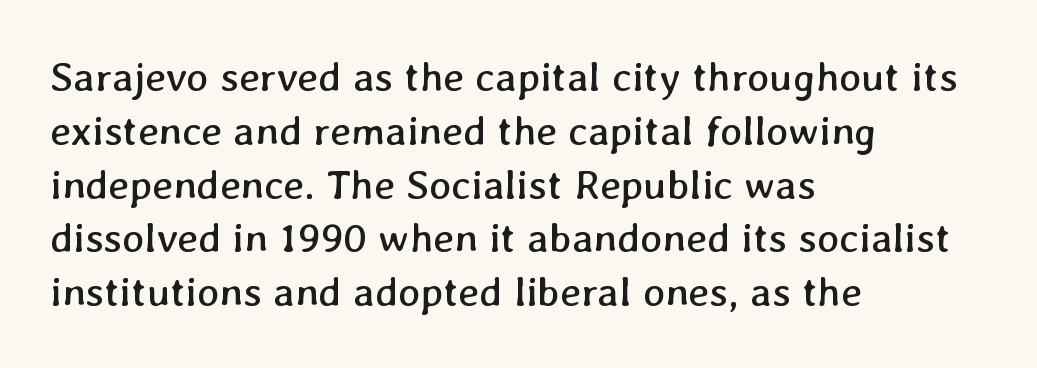
Q: Is the text bold? A: No.
Q: Is the text underlined? A: No.
Q: How is the paragraph aligned? A: Left-aligned.
Q: Is the spacing between letters normal or unusually wide? A: Normal.
Q: Is the spacing between lines tight, normal or loose? A: Normal.
Q: Width (condensed, normal, or wide)? A: Normal.
Q: Stroke contrast? A: Low.
Q: x-height? A: Medium.
Q: Monospaced? A: No.
